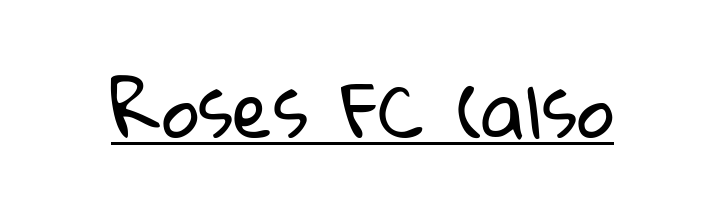
The image shows 73 px regular-weight sans-serif type; set normal letter spacing, underlined; low stroke contrast and a medium x-height.
